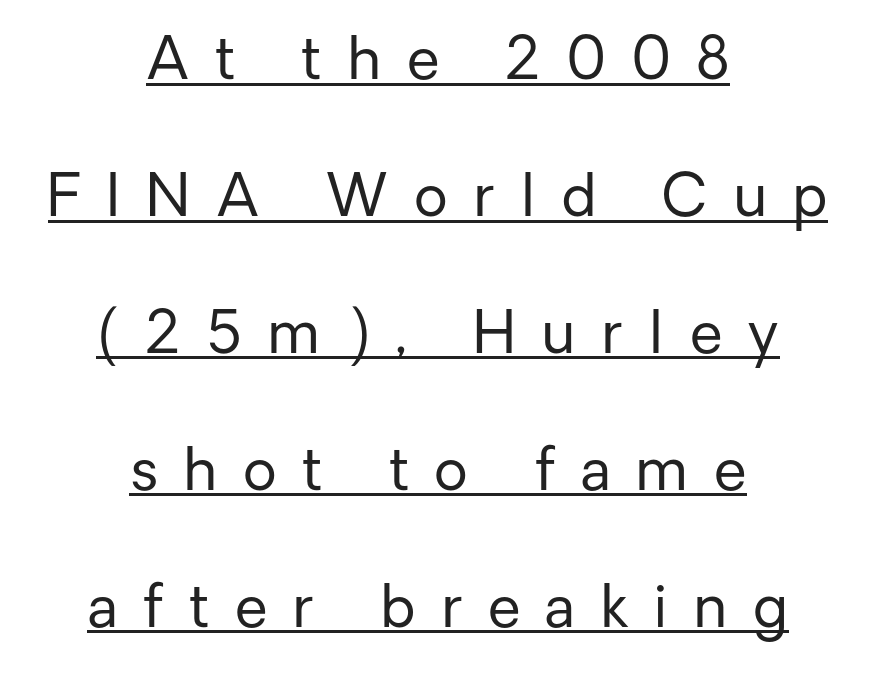
The image shows 59 px regular-weight sans-serif type, upright; set centered, loose line spacing (2.32x), unusually wide letter spacing (+0.43 em), underlined; low stroke contrast and a medium x-height.
